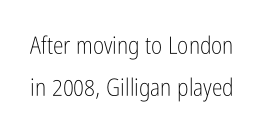
Stroke mass is kept to a normal reading level or below. Observe the ordinary spacing: letters are neighbours, not strangers. It's the straight-up-and-down kind of type. Only glyphs here, with clear space below each row.
